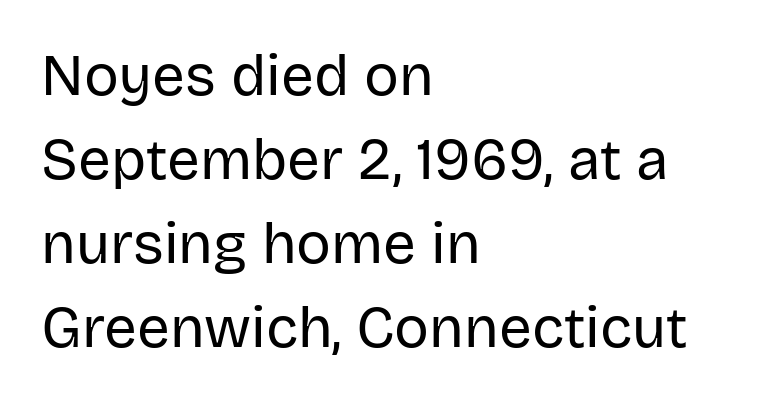
{"serif": "no", "italic": "no", "bold": "no", "weight": "regular", "width": "normal", "stroke_contrast": "low", "x_height": "large", "monospaced": "no", "underline": "no", "align": "left", "line_spacing": "normal", "line_spacing_ratio": 1.45, "letter_spacing": "normal", "letter_spacing_em": 0.0, "glyph_px": 58}
